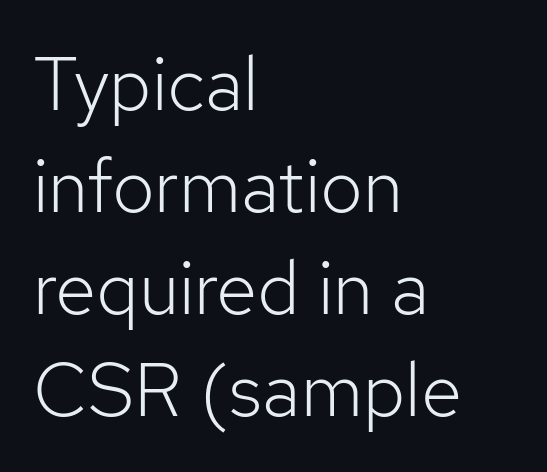
Q: Is the text bold? A: No.
Q: Is the text italic (slanted)? A: No, it is upright.
Q: Is the typeface a serif or a sans-serif typeface? A: Sans-serif.
Q: Is the text underlined? A: No.
Q: How is the paragraph aligned? A: Left-aligned.
Q: Is the spacing between letters normal or unusually wide? A: Normal.
Q: Is the spacing between lines tight, normal or loose? A: Normal.
Q: Width (condensed, normal, or wide)? A: Normal.
Q: Stroke contrast? A: Low.
Q: x-height? A: Medium.
Q: Monospaced? A: No.
